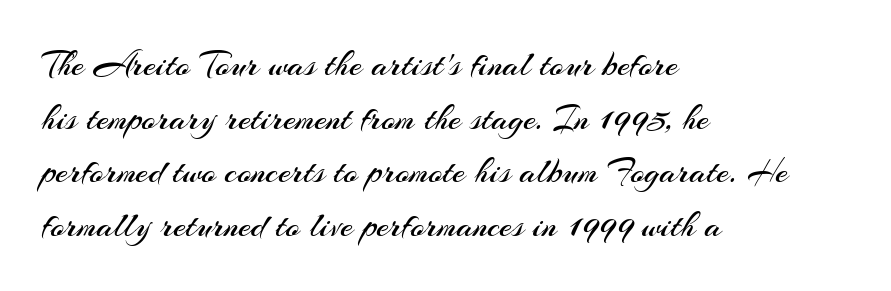
Q: Is the text bold? A: No.
Q: Is the text italic (slanted)? A: Yes.
Q: Is the typeface a serif or a sans-serif typeface? A: Sans-serif.
Q: Is the text underlined? A: No.
Q: How is the paragraph aligned? A: Left-aligned.
Q: Is the spacing between letters normal or unusually wide? A: Normal.
Q: Is the spacing between lines tight, normal or loose? A: Normal.
Q: Width (condensed, normal, or wide)? A: Normal.
Q: Stroke contrast? A: Medium.
Q: x-height? A: Small.
Q: Monospaced? A: No.
